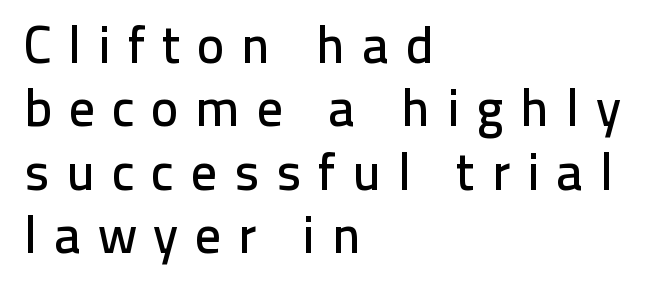
The image shows 52 px sans-serif type, upright; set left-aligned, line spacing 1.22x, unusually wide letter spacing (+0.32 em), not underlined; low stroke contrast and a medium x-height.
